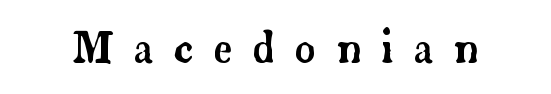
The image shows 41 px serif type, upright; set unusually wide letter spacing (+0.49 em), not underlined; low stroke contrast and a small x-height.
